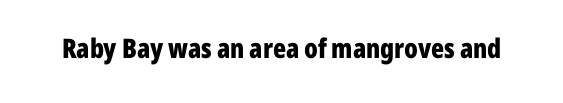
What stands out about the letter spacing? Nothing — it is the standard amount. No italicization has been applied; the sample stays upright. The gap between lines stays unmarked. Thick stems and heavy bowls — unmistakably bold.
